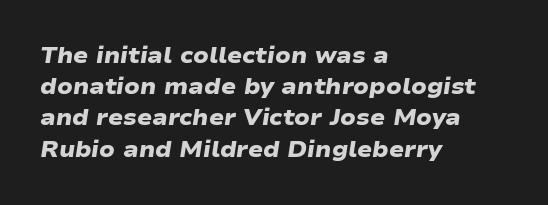
Q: Is the text bold? A: Yes.
Q: Is the text underlined? A: No.
Q: How is the paragraph aligned? A: Left-aligned.
Q: Is the spacing between letters normal or unusually wide? A: Normal.
Q: Is the spacing between lines tight, normal or loose? A: Normal.
